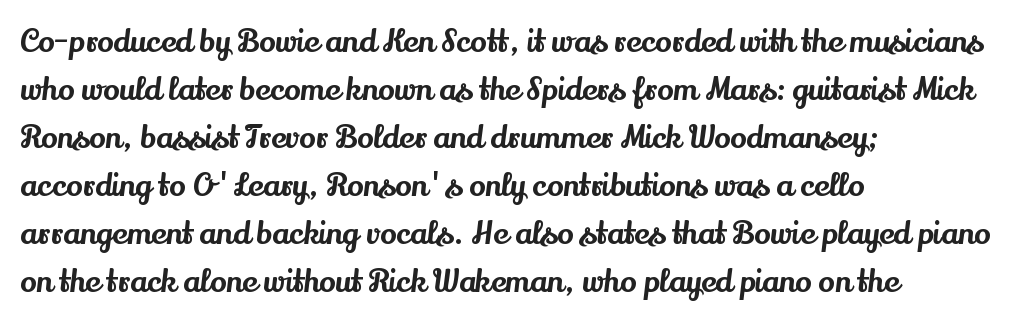
Q: Is the text italic (slanted)? A: Yes.
Q: Is the typeface a serif or a sans-serif typeface? A: Serif.
Q: Is the text underlined? A: No.
Q: How is the paragraph aligned? A: Left-aligned.
Q: Is the spacing between letters normal or unusually wide? A: Normal.
Q: Is the spacing between lines tight, normal or loose? A: Normal.
Q: Width (condensed, normal, or wide)? A: Normal.
Q: Stroke contrast? A: Medium.
Q: x-height? A: Small.
Q: Monospaced? A: No.
